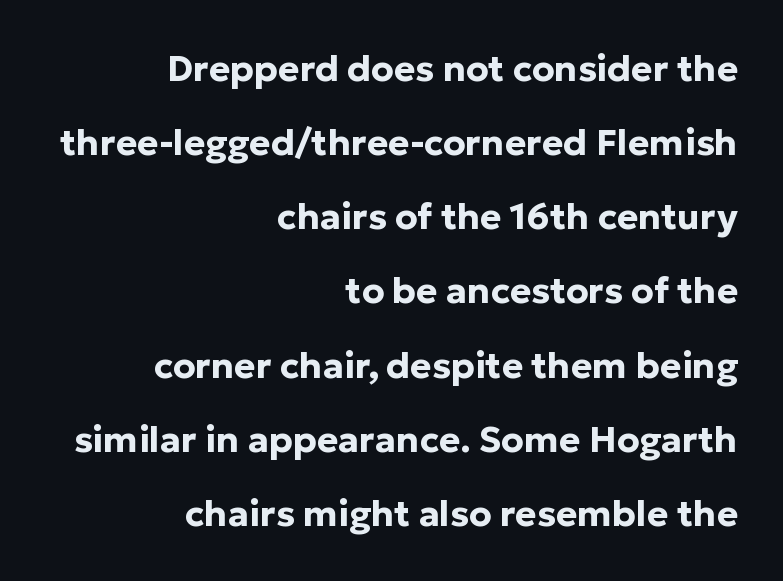
The image shows 36 px bold sans-serif type, upright; set right-aligned, loose line spacing (2.06x), normal letter spacing, not underlined; low stroke contrast and a medium x-height.
